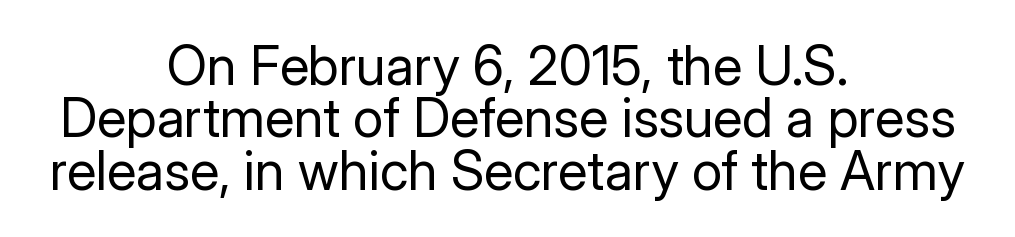
The image shows 54 px regular-weight sans-serif type, upright; set centered, tight line spacing (0.97x), normal letter spacing, not underlined; low stroke contrast and a medium x-height.
